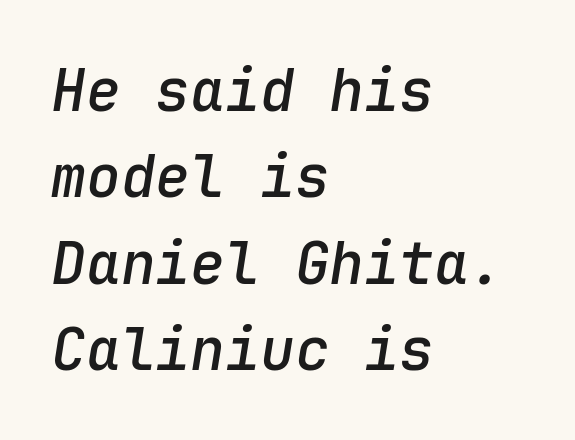
Q: Is the text bold? A: Semi-bold.
Q: Is the text italic (slanted)? A: Yes, it leans right by about 9 degrees.
Q: Is the text underlined? A: No.
Q: How is the paragraph aligned? A: Left-aligned.
Q: Is the spacing between letters normal or unusually wide? A: Normal.
Q: Is the spacing between lines tight, normal or loose? A: Normal.
Q: Width (condensed, normal, or wide)? A: Normal.
Q: Stroke contrast? A: Low.
Q: x-height? A: Medium.
Q: Monospaced? A: Yes.
